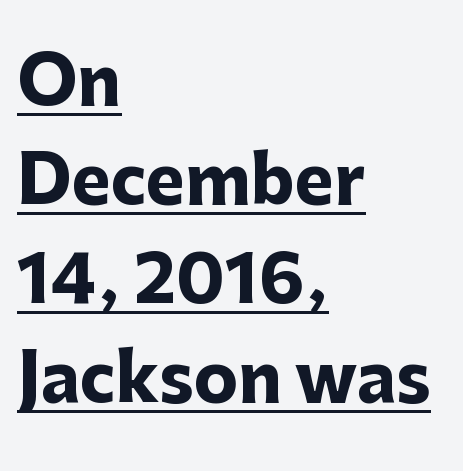
The image shows 66 px heavy sans-serif type, upright; set left-aligned, normal line spacing (1.5x), normal letter spacing, underlined; low stroke contrast and a medium x-height.
